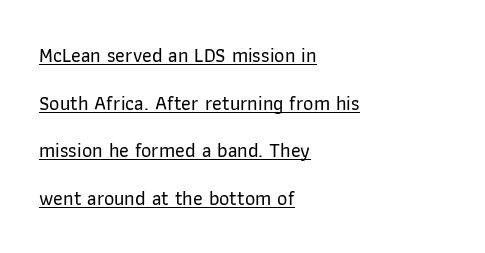
Q: Is the text italic (slanted)? A: No, it is upright.
Q: Is the text underlined? A: Yes.
Q: How is the paragraph aligned? A: Left-aligned.
Q: Is the spacing between letters normal or unusually wide? A: Normal.
Q: Is the spacing between lines tight, normal or loose? A: Loose.
